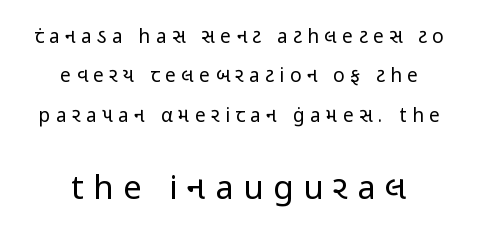
Q: Is the text bold? A: No.
Q: Is the text italic (slanted)? A: No, it is upright.
Q: Is the typeface a serif or a sans-serif typeface? A: Sans-serif.
Q: Is the text underlined? A: No.
Q: How is the paragraph aligned? A: Centered.
Q: Is the spacing between letters normal or unusually wide? A: Unusually wide.
Q: Is the spacing between lines tight, normal or loose? A: Loose.
Q: Which block of text is set in a larger size, the first (top) or the second (bottom)? A: The second (bottom) one.
Q: Width (condensed, normal, or wide)? A: Condensed.
Q: Stroke contrast? A: Low.
Q: x-height? A: Medium.
Q: Monospaced? A: No.
